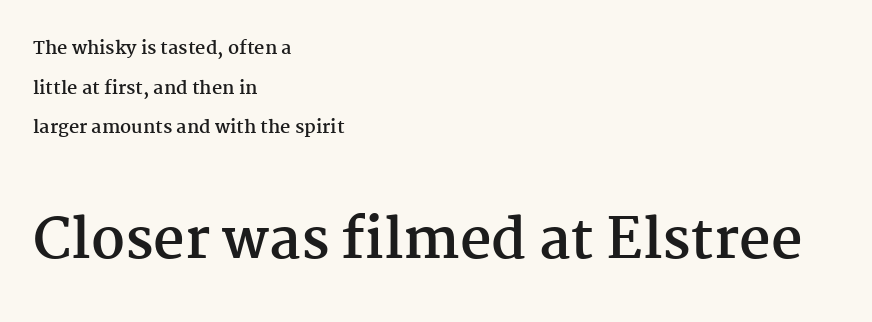
The font family rendered here belongs to the serif group. How would I describe the line gaps? Wide and relaxed. These lines carry a lot of weight — the face is fully bold. A typesetter would mark this as roman, not italic. One-word summary of the alignment: left.
